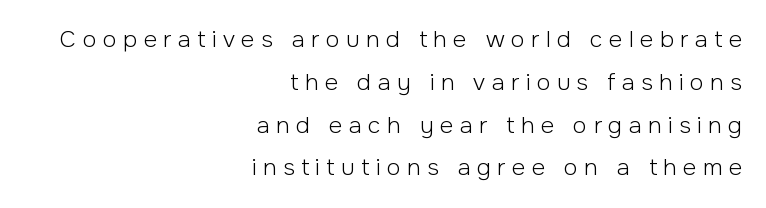
{"italic": "no", "bold": "no", "underline": "no", "align": "right", "line_spacing_ratio": 1.86, "letter_spacing": "wide", "letter_spacing_em": 0.28, "glyph_px": 23}
